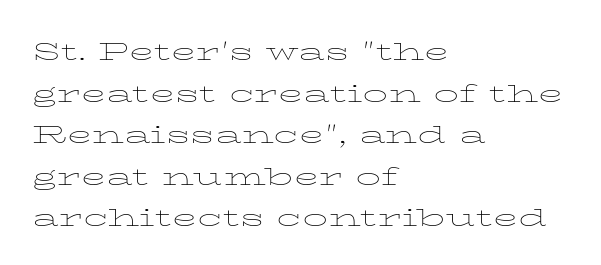
{"italic": "no", "bold": "no", "weight": "thin", "width": "wide", "stroke_contrast": "low", "x_height": "medium", "monospaced": "no", "underline": "no", "align": "left", "line_spacing": "normal", "line_spacing_ratio": 1.26, "letter_spacing": "normal", "letter_spacing_em": 0.0, "glyph_px": 33}
